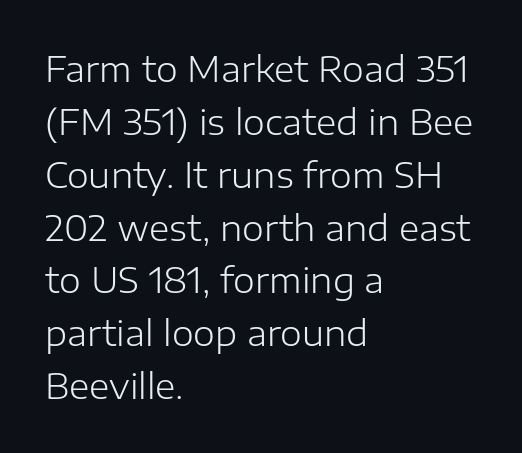
Q: Is the text bold? A: No.
Q: Is the text italic (slanted)? A: No, it is upright.
Q: Is the typeface a serif or a sans-serif typeface? A: Sans-serif.
Q: Is the text underlined? A: No.
Q: How is the paragraph aligned? A: Left-aligned.
Q: Is the spacing between letters normal or unusually wide? A: Normal.
Q: Is the spacing between lines tight, normal or loose? A: Normal.
Q: Width (condensed, normal, or wide)? A: Normal.
Q: Stroke contrast? A: Low.
Q: x-height? A: Medium.
Q: Monospaced? A: No.
